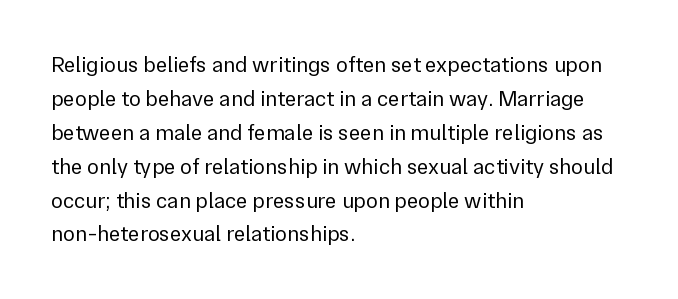
Q: Is the text bold? A: No.
Q: Is the text italic (slanted)? A: No, it is upright.
Q: Is the text underlined? A: No.
Q: How is the paragraph aligned? A: Left-aligned.
Q: Is the spacing between letters normal or unusually wide? A: Normal.
Q: Is the spacing between lines tight, normal or loose? A: Normal.
